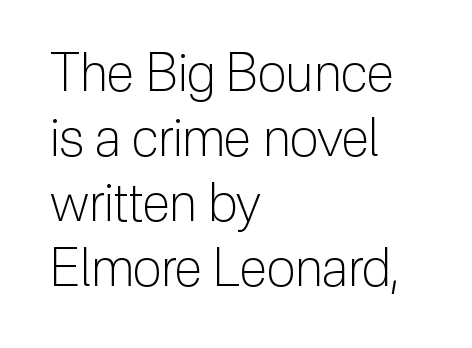
The image shows 52 px light sans-serif type, upright; set left-aligned, normal line spacing (1.25x), normal letter spacing, not underlined; low stroke contrast and a medium x-height.
